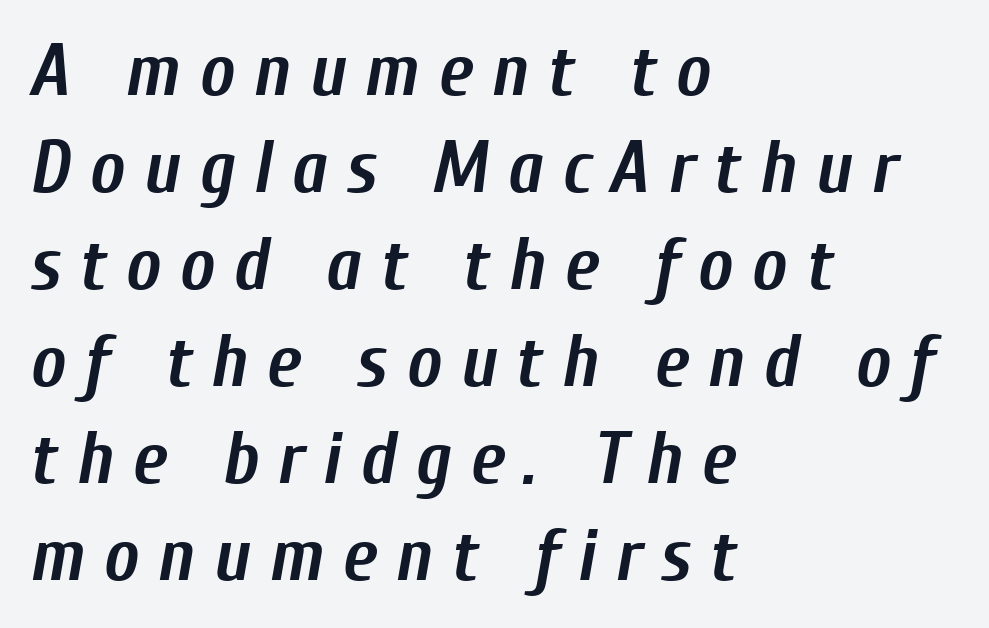
What's the leading like? Ordinary, nothing unusual. The letters advance in unequal steps, a hallmark of proportional type. Typographic density is high because the face is bold. Only glyphs here, with clear space below each row.
